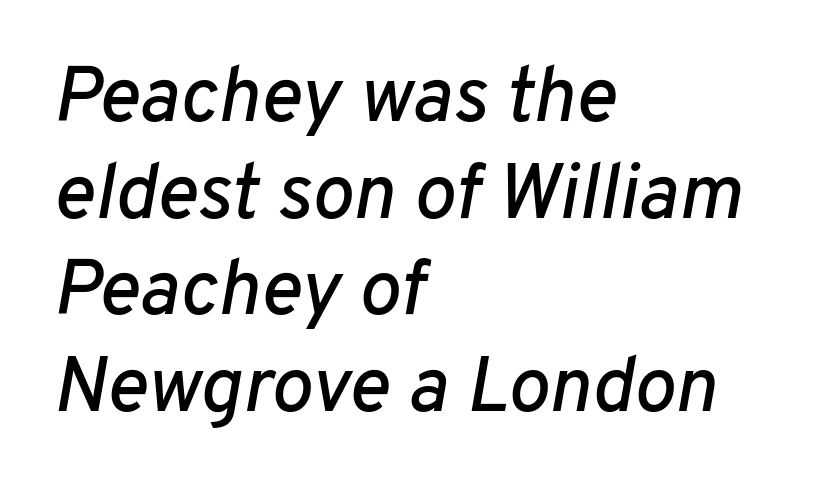
The lines in this sample share a left origin and differ only in where they stop. The rendering keeps characters at their native spacing. The face used here is proportionally spaced, like ordinary book or web type. The words here are not underlined.
